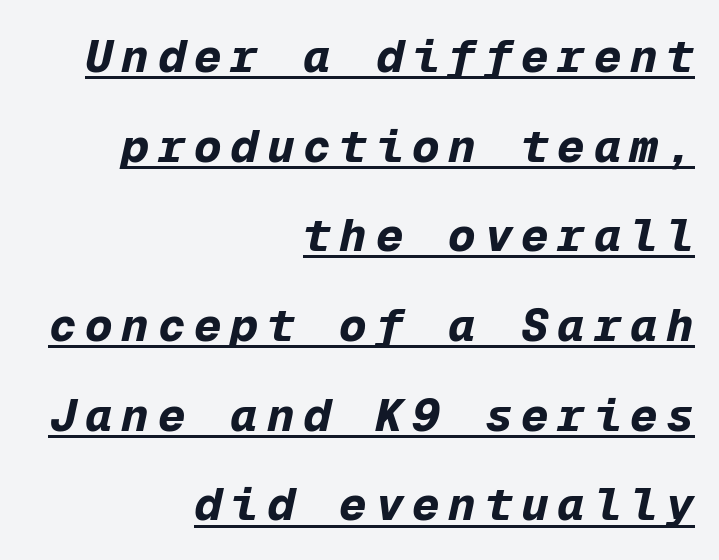
{"italic": "yes", "lean": "right", "slant_degrees": 12, "bold": "yes", "weight": "bold", "width": "normal", "stroke_contrast": "low", "x_height": "medium", "monospaced": "yes", "underline": "yes", "align": "right", "line_spacing": "loose", "line_spacing_ratio": 1.95, "glyph_px": 46}
